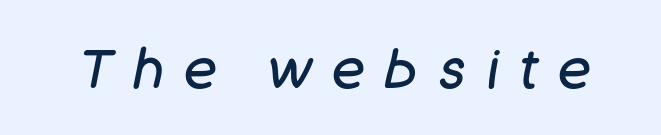
The image shows 55 px regular-weight type, italic (leaning right); set unusually wide letter spacing (+0.37 em), not underlined; low stroke contrast and a large x-height.
